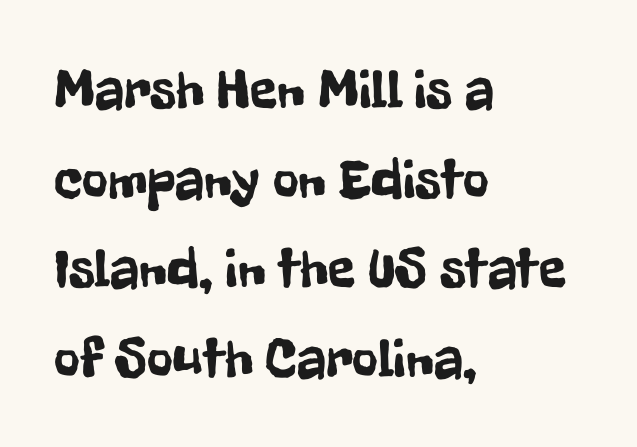
Left-aligned paragraph, ragged on the right. Only glyphs here, with clear space below each row. Tracking value appears to be zero — textbook default spacing. This sample has the flowing, uneven cadence of proportional lettering.
